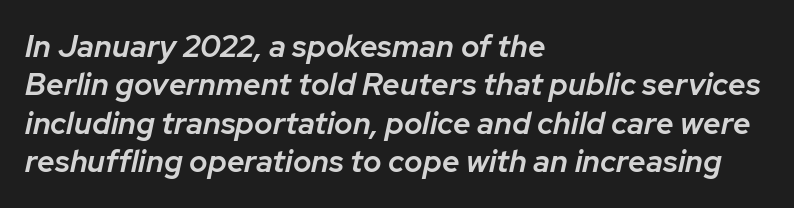
The image shows 31 px semibold type, italic (leaning right); set left-aligned, line spacing 1.24x, normal letter spacing, not underlined; low stroke contrast and a medium x-height.
